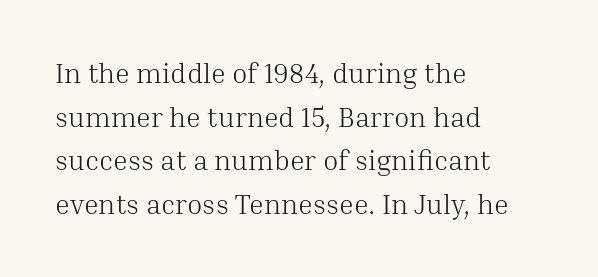
The image shows 28 px light serif type, upright; set left-aligned, normal line spacing (1.56x), normal letter spacing, not underlined; medium stroke contrast and a medium x-height.
